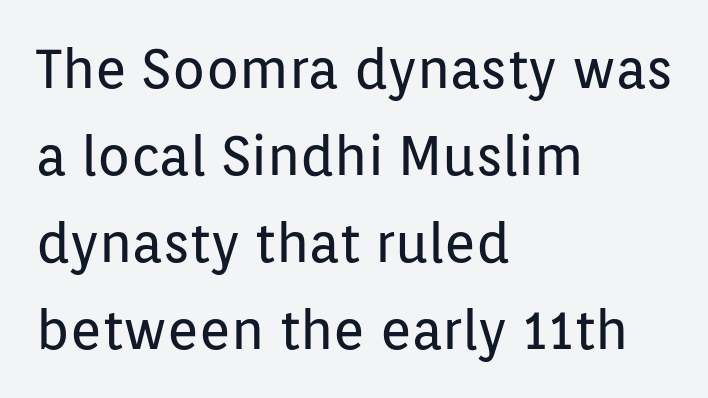
The image shows 54 px regular-weight sans-serif type, upright; set left-aligned, normal line spacing (1.61x), normal letter spacing, not underlined; low stroke contrast and a medium x-height.
